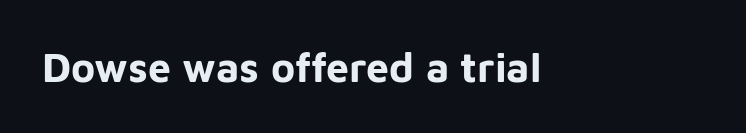
Q: Is the text bold? A: Yes.
Q: Is the text italic (slanted)? A: No, it is upright.
Q: Is the typeface a serif or a sans-serif typeface? A: Sans-serif.
Q: Is the text underlined? A: No.
Q: Is the spacing between letters normal or unusually wide? A: Normal.
Q: Width (condensed, normal, or wide)? A: Normal.
Q: Stroke contrast? A: Low.
Q: x-height? A: Medium.
Q: Monospaced? A: No.
